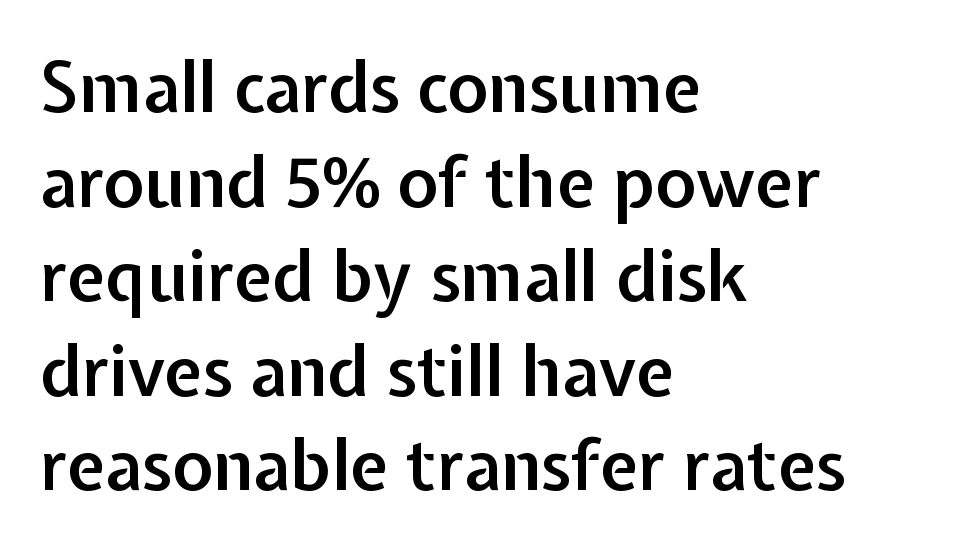
Q: Is the text bold? A: Semi-bold.
Q: Is the text italic (slanted)? A: No, it is upright.
Q: Is the typeface a serif or a sans-serif typeface? A: Sans-serif.
Q: Is the text underlined? A: No.
Q: How is the paragraph aligned? A: Left-aligned.
Q: Is the spacing between letters normal or unusually wide? A: Normal.
Q: Is the spacing between lines tight, normal or loose? A: Normal.
Q: Width (condensed, normal, or wide)? A: Normal.
Q: Stroke contrast? A: Low.
Q: x-height? A: Medium.
Q: Monospaced? A: No.
